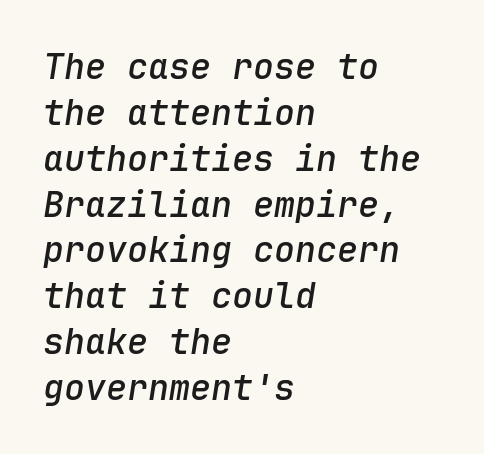
The image shows 35 px semibold type, italic (leaning right), monospaced; set left-aligned, normal line spacing (1.31x), normal letter spacing, not underlined; low stroke contrast and a medium x-height.
